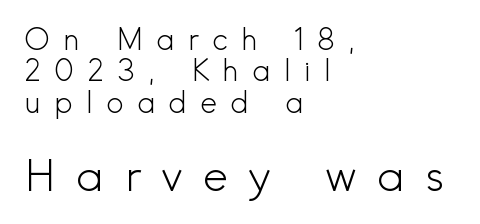
Q: Is the text bold? A: No.
Q: Is the text italic (slanted)? A: No, it is upright.
Q: Is the typeface a serif or a sans-serif typeface? A: Sans-serif.
Q: Is the text underlined? A: No.
Q: How is the paragraph aligned? A: Left-aligned.
Q: Is the spacing between letters normal or unusually wide? A: Unusually wide.
Q: Is the spacing between lines tight, normal or loose? A: Tight.
Q: Which block of text is set in a larger size, the first (top) or the second (bottom)? A: The second (bottom) one.
Q: Width (condensed, normal, or wide)? A: Normal.
Q: x-height? A: Small.
Q: Monospaced? A: No.
